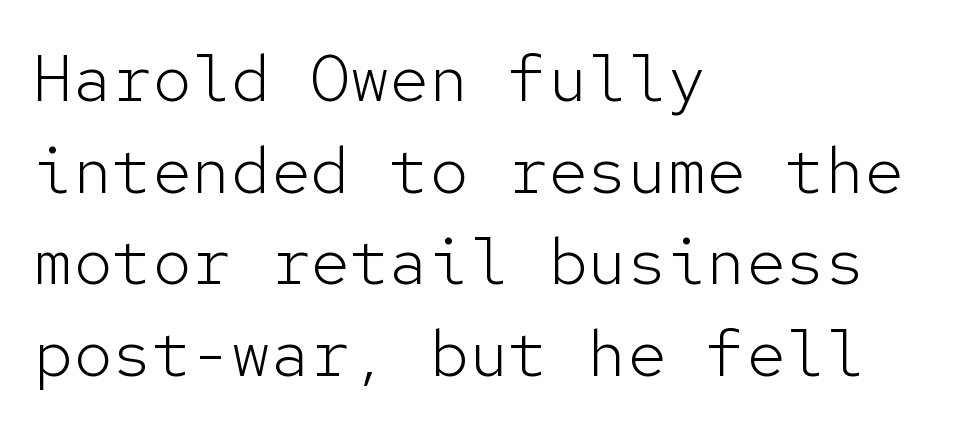
Q: Is the text bold? A: No.
Q: Is the text italic (slanted)? A: No, it is upright.
Q: Is the typeface a serif or a sans-serif typeface? A: Sans-serif.
Q: Is the text underlined? A: No.
Q: How is the paragraph aligned? A: Left-aligned.
Q: Is the spacing between letters normal or unusually wide? A: Normal.
Q: Is the spacing between lines tight, normal or loose? A: Normal.
Q: Width (condensed, normal, or wide)? A: Normal.
Q: Stroke contrast? A: Low.
Q: x-height? A: Medium.
Q: Monospaced? A: Yes.
